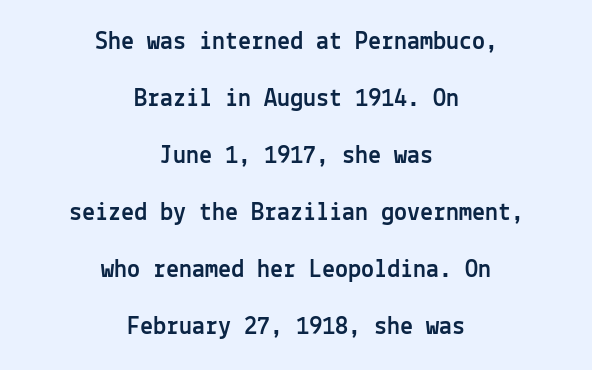
The image shows 26 px text type, upright; set centered, loose line spacing (2.19x), normal letter spacing, not underlined.
